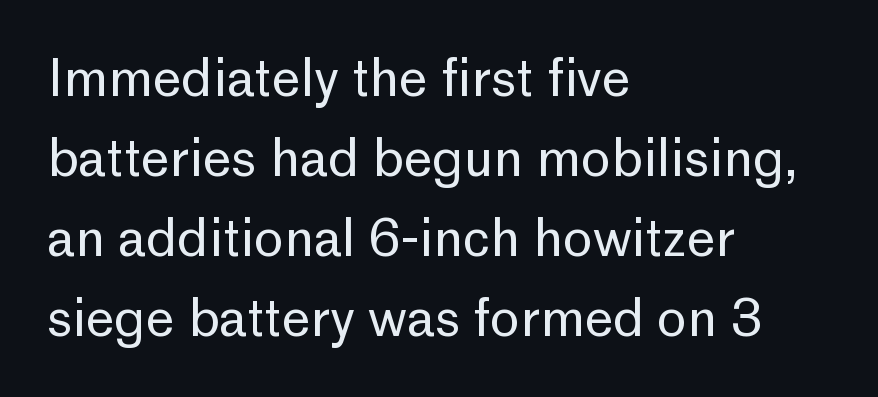
Left-aligned paragraph, ragged on the right. The line texture is even and compact thanks to regular tracking. Does the leading feel generous? No, just average. The letters carry no serifs — their stems end cleanly without finishing strokes. Bold? No — there's no thickening of the strokes.
